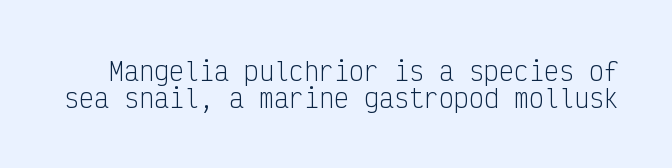
{"italic": "no", "bold": "no", "underline": "no", "line_spacing": "tight", "line_spacing_ratio": 1.08, "letter_spacing": "normal", "letter_spacing_em": 0.0, "glyph_px": 25}
